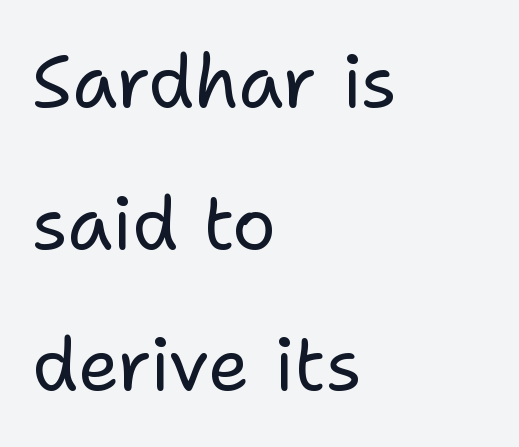
{"serif": "no", "italic": "no", "bold": "no", "weight": "regular", "width": "normal", "stroke_contrast": "low", "x_height": "medium", "monospaced": "no", "underline": "no", "align": "left", "line_spacing": "loose", "line_spacing_ratio": 1.94, "letter_spacing": "normal", "letter_spacing_em": 0.0, "glyph_px": 73}
